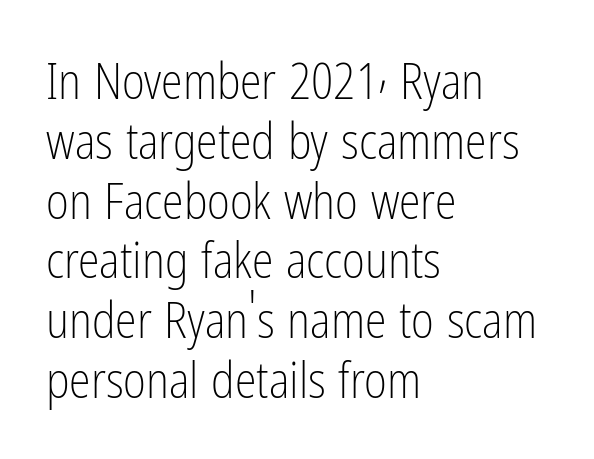
{"serif": "no", "italic": "no", "bold": "no", "weight": "light", "width": "condensed", "stroke_contrast": "low", "x_height": "medium", "monospaced": "no", "underline": "no", "align": "left", "line_spacing_ratio": 1.22, "letter_spacing": "normal", "letter_spacing_em": 0.0, "glyph_px": 49}
